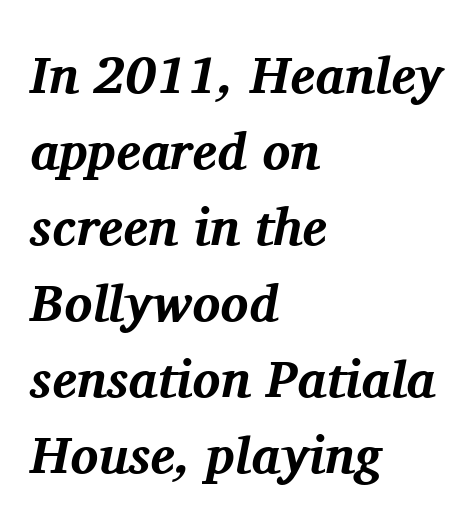
The face used here is proportionally spaced, like ordinary book or web type. In terms of leading, this rendering sits right in the middle. Italic? Definitely — the glyphs are oblique. Is this a sans? No — the strokes have serifs. Notice how thick the strokes are: this is what a full bold looks like.
